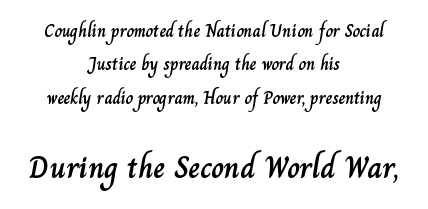
Do the characters align in a grid? No, the font is proportional. Scale increases going downward across the two blocks. The gaps between neighbouring characters are ordinary and unremarkable. Casual observation: everything's sitting right in the middle.
